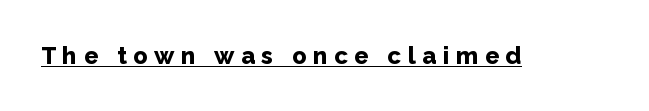
A typographer would call this underscored text. Caption: bold face, heavy strokes. Inter-character spacing is expanded well beyond the font's built-in metrics. A roman cut, with each character standing at attention.
